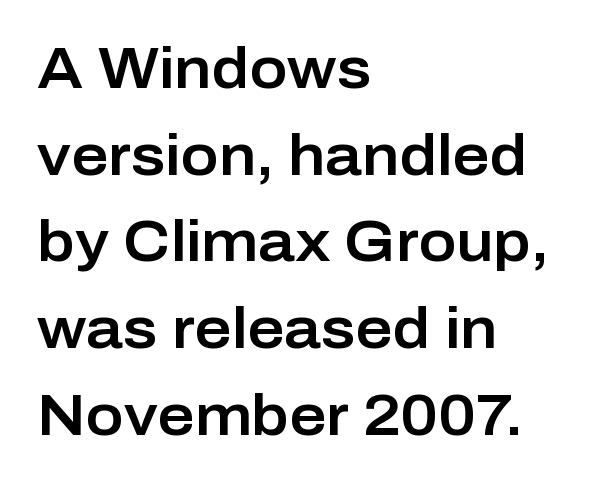
The image shows 57 px sans-serif type, upright; set left-aligned, normal line spacing (1.52x), normal letter spacing, not underlined; low stroke contrast and a medium x-height.
